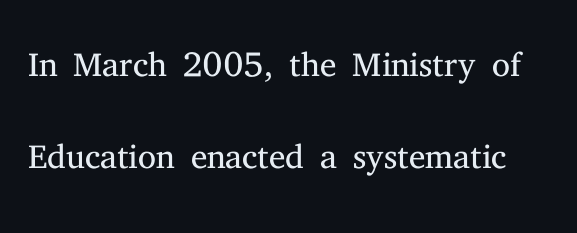
The image shows 51 px light serif type, upright; set line spacing 1.81x, normal letter spacing, not underlined; medium stroke contrast and a medium x-height.
